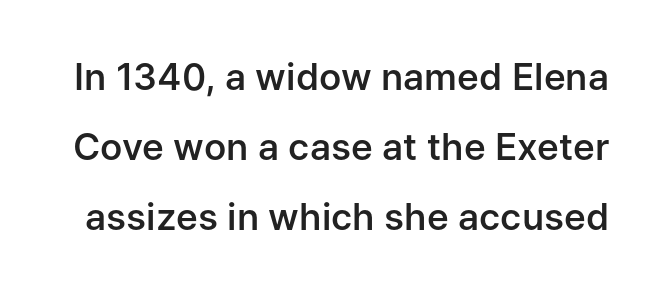
{"serif": "no", "italic": "no", "bold": "semi", "weight": "semibold", "width": "normal", "stroke_contrast": "low", "x_height": "medium", "monospaced": "no", "underline": "no", "line_spacing_ratio": 1.89, "letter_spacing": "normal", "letter_spacing_em": 0.0, "glyph_px": 37}
